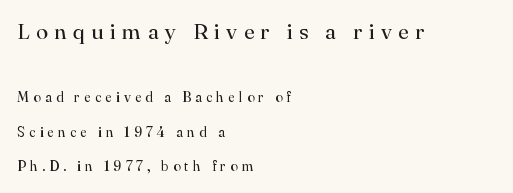
In terms of leading, this rendering errs on the spacious side. A roman cut, with each character standing at attention. The rag falls on the right side of this text block. The composition opens big and finishes small. The gaps between neighbouring characters are conspicuously large. Weight class: somewhere from thin through regular.
